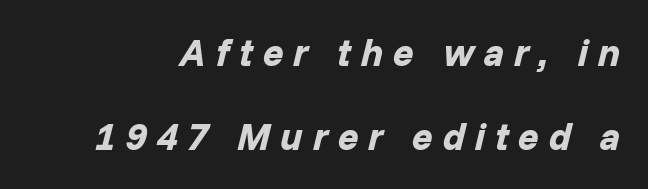
Q: Is the text bold? A: Yes.
Q: Is the text italic (slanted)? A: Yes, it leans right by about 14 degrees.
Q: Is the text underlined? A: No.
Q: Is the spacing between letters normal or unusually wide? A: Unusually wide.
Q: Is the spacing between lines tight, normal or loose? A: Loose.
Q: Width (condensed, normal, or wide)? A: Normal.
Q: Stroke contrast? A: Low.
Q: x-height? A: Medium.
Q: Monospaced? A: No.
